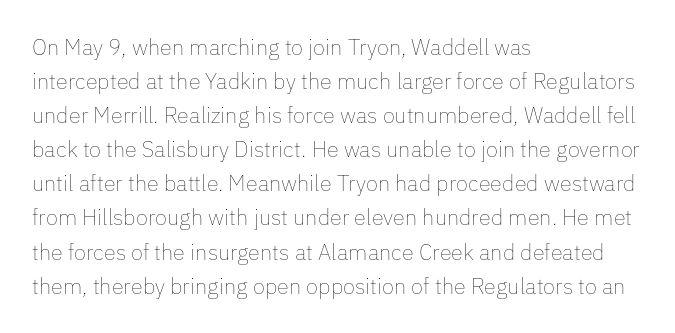
{"italic": "no", "bold": "no", "underline": "no", "align": "left", "line_spacing": "normal", "line_spacing_ratio": 1.55, "letter_spacing": "normal", "letter_spacing_em": 0.0, "glyph_px": 22}
